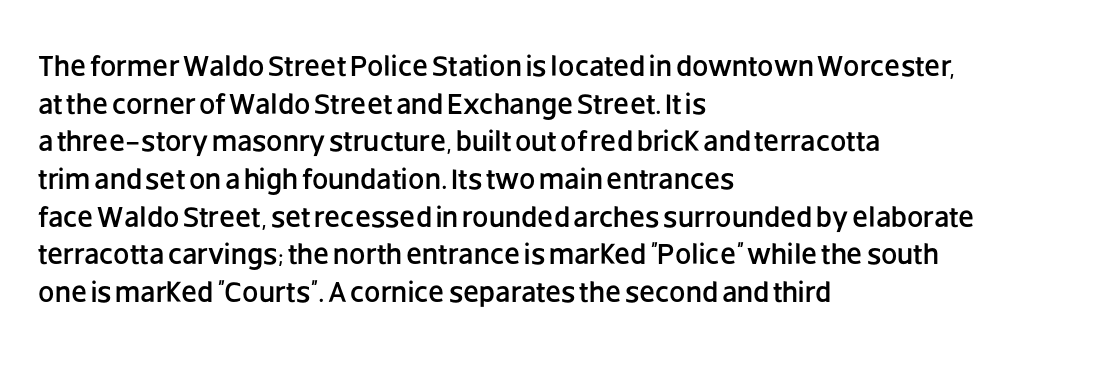
The image shows 29 px sans-serif type, upright; set left-aligned, normal line spacing (1.3x), normal letter spacing, not underlined; low stroke contrast and a large x-height.
